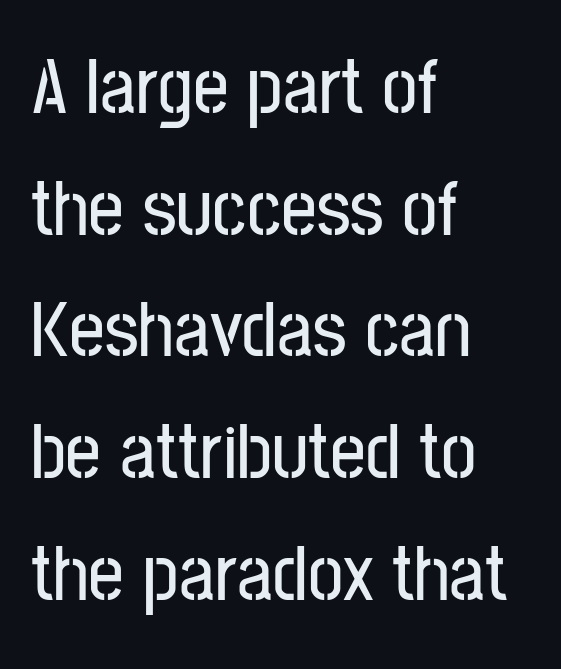
Q: Is the text italic (slanted)? A: No, it is upright.
Q: Is the typeface a serif or a sans-serif typeface? A: Sans-serif.
Q: Is the text underlined? A: No.
Q: How is the paragraph aligned? A: Left-aligned.
Q: Is the spacing between letters normal or unusually wide? A: Normal.
Q: Is the spacing between lines tight, normal or loose? A: Normal.
Q: Width (condensed, normal, or wide)? A: Condensed.
Q: Stroke contrast? A: Low.
Q: x-height? A: Medium.
Q: Monospaced? A: No.
